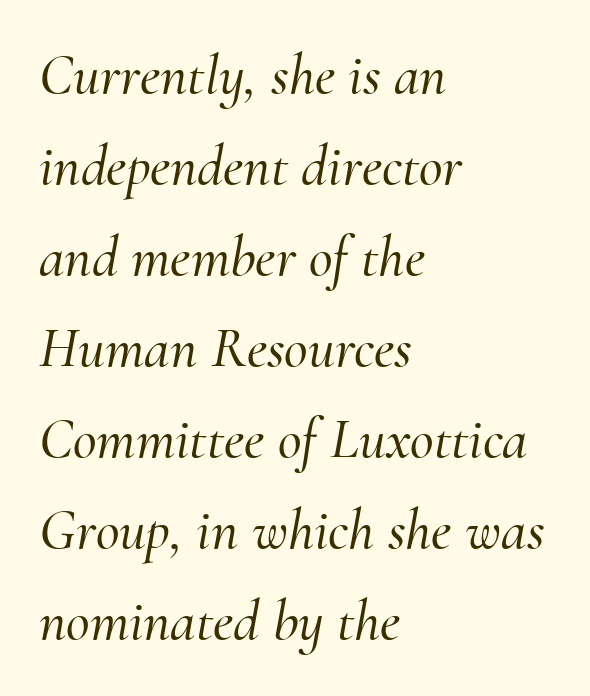
The image shows 58 px serif type, italic (leaning right); set left-aligned, normal line spacing (1.57x), normal letter spacing, not underlined; medium stroke contrast and a small x-height.
